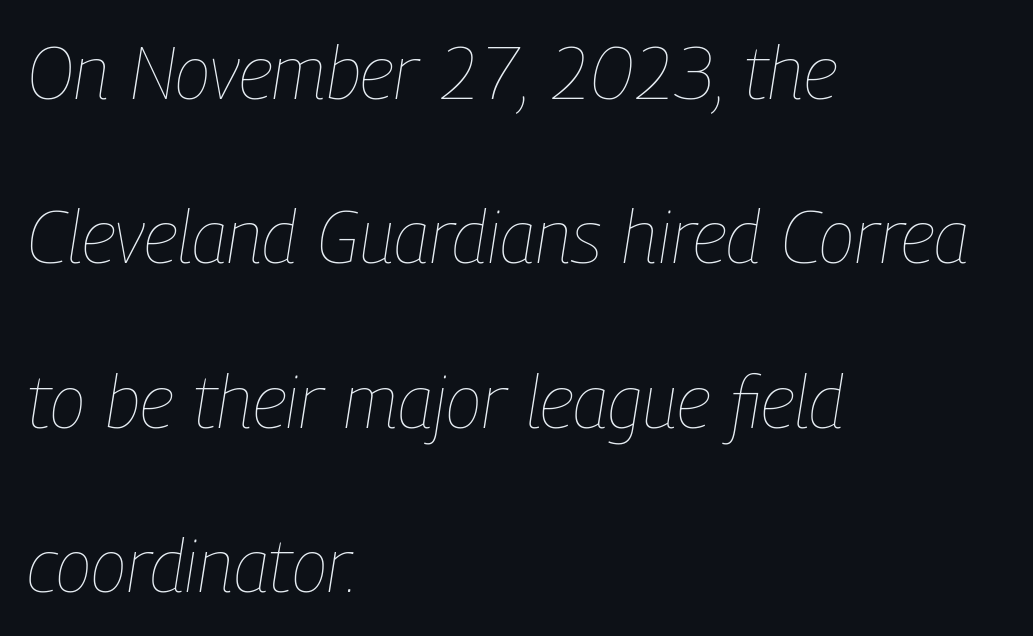
Q: Is the text bold? A: No.
Q: Is the text italic (slanted)? A: Yes, it leans right by about 9 degrees.
Q: Is the text underlined? A: No.
Q: How is the paragraph aligned? A: Left-aligned.
Q: Is the spacing between letters normal or unusually wide? A: Normal.
Q: Is the spacing between lines tight, normal or loose? A: Loose.
Q: Width (condensed, normal, or wide)? A: Condensed.
Q: Stroke contrast? A: Low.
Q: x-height? A: Medium.
Q: Monospaced? A: No.
